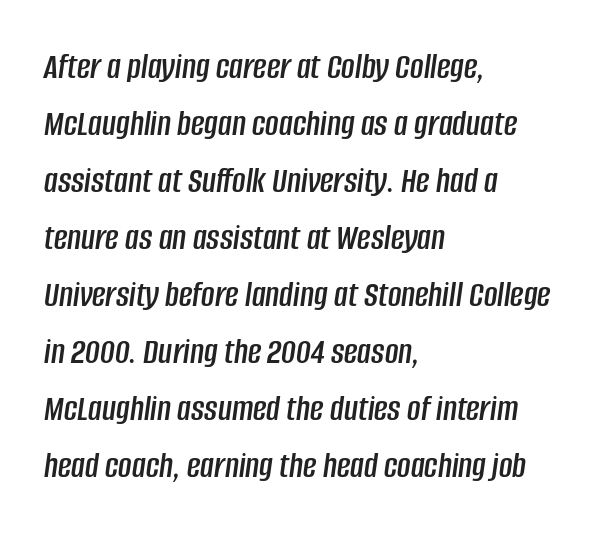
The image shows 37 px condensed type, italic (leaning right); set left-aligned, normal line spacing (1.54x), normal letter spacing, not underlined; low stroke contrast and a large x-height.
